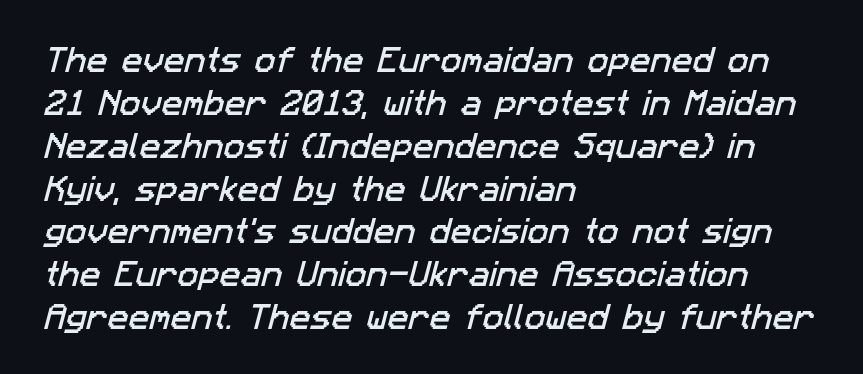
Varying glyph widths throughout — classic text-font behaviour. Glyph-to-glyph distance matches everyday printed text. A bare baseline throughout the passage. Regarding leading, the lines here are spaced in the standard way.
